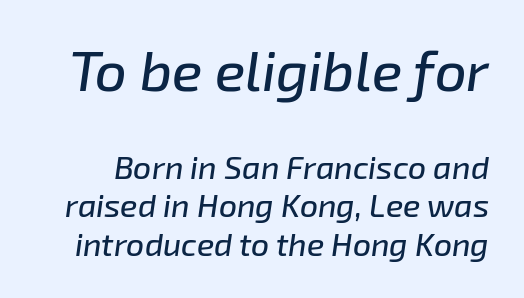
Looks like regular typesetting: each glyph gets only the width it needs. What stands out about the letter spacing? Nothing — it is the standard amount. You get the large type first, then a drop to smaller type. Unmarked baselines from the first word to the last. Emphasis-style slanted type is in use.
